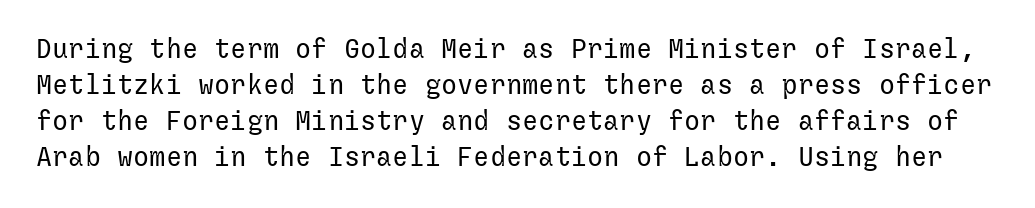
The image shows 27 px text type, upright; set normal line spacing (1.33x), normal letter spacing, not underlined.
